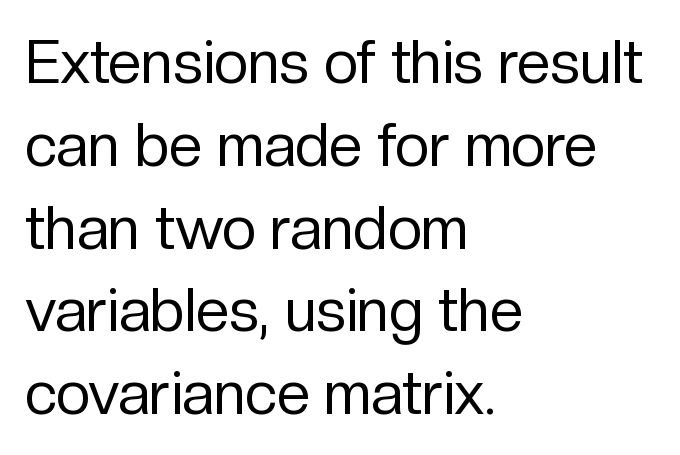
Note the varied advance widths — an 'i' is clearly narrower than an 'm'. Stems here are at most as thick as an everyday book face. The line texture is even and compact thanks to regular tracking. Compared with a centered layout, this one pins lines to the left instead. The passage shown is typeset with a sans-serif family.
